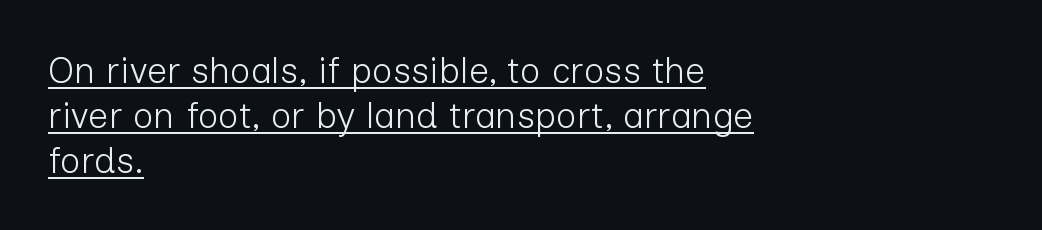
The image shows 36 px light sans-serif type, upright; set left-aligned, normal line spacing (1.25x), normal letter spacing, underlined; low stroke contrast and a medium x-height.
